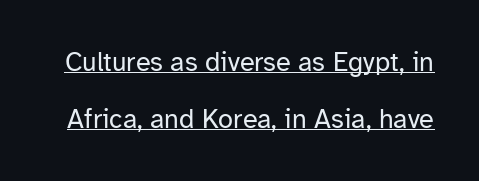
{"italic": "no", "bold": "no", "underline": "yes", "line_spacing": "loose", "line_spacing_ratio": 2.1, "letter_spacing": "normal", "letter_spacing_em": 0.0, "glyph_px": 27}
